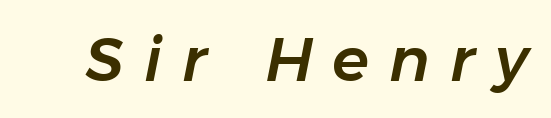
Decoration check: the copy has no underline. Characters follow at a spacing far wider than the type designer built in. There's an unmistakable incline to the writing here. The passage shown is typed in a proportional face where columns would drift.
